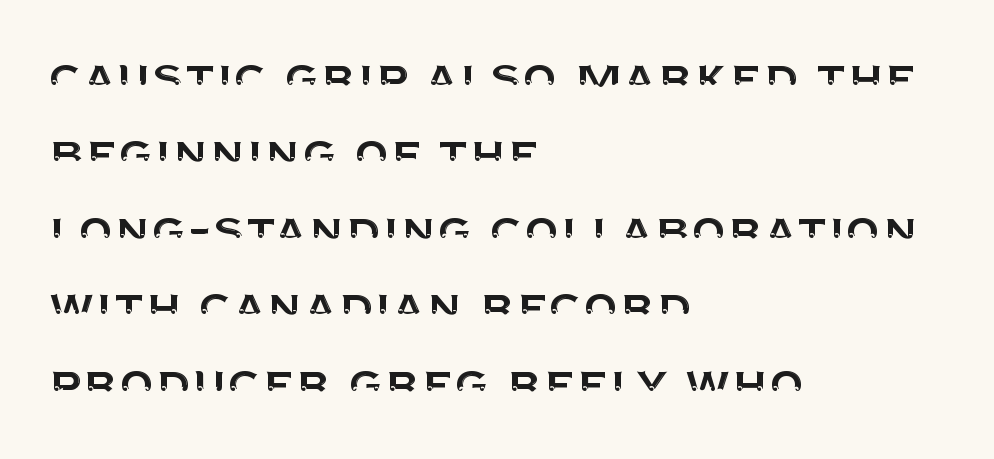
{"serif": "no", "italic": "no", "width": "normal", "stroke_contrast": "medium", "x_height": "large", "monospaced": "no", "underline": "no", "align": "left", "line_spacing": "normal", "line_spacing_ratio": 1.34, "letter_spacing": "normal", "letter_spacing_em": 0.0, "glyph_px": 57}
